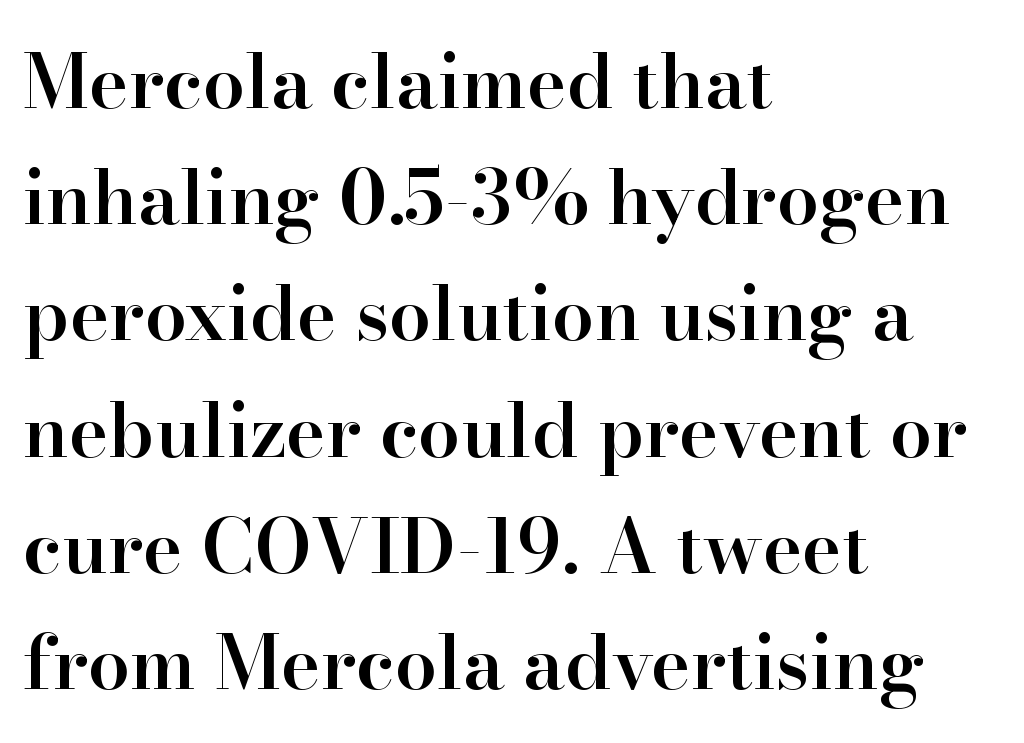
The image shows 75 px semibold serif type, upright; set left-aligned, normal line spacing (1.55x), normal letter spacing, not underlined; high stroke contrast and a small x-height.
